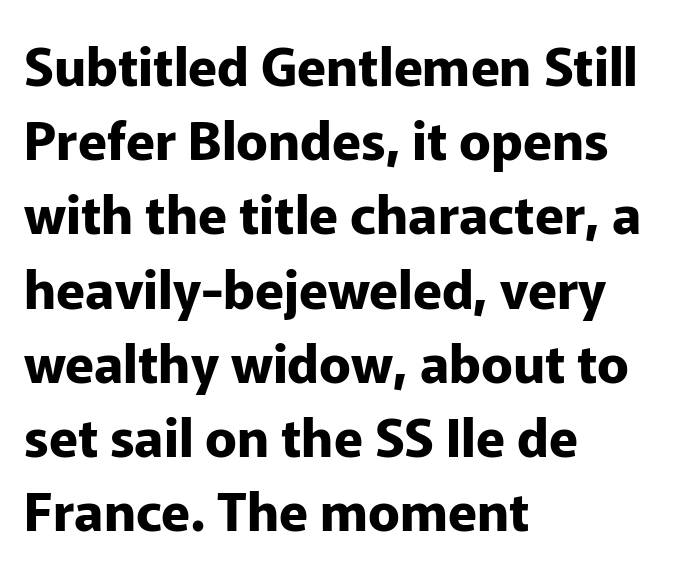
The face used here is rendered with its standard letterfit. Underline: absent. In terms of leading, this rendering sits right in the middle. The rag falls on the right side of this text block.
